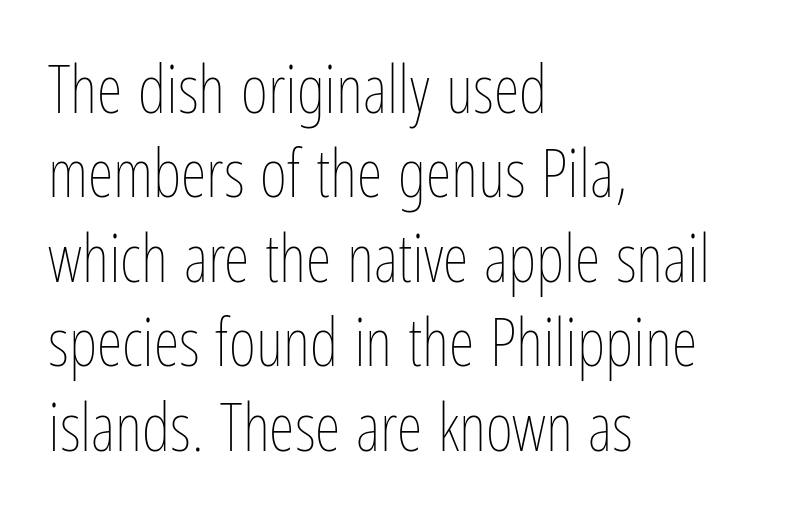
The setting favours the left margin, as ordinary paragraphs usually do. The characters are drawn with everyday or finer stroke widths. Note the varied advance widths — an 'i' is clearly narrower than an 'm'. Underline: absent. A typesetter would call this leading conventional body-copy spacing.
